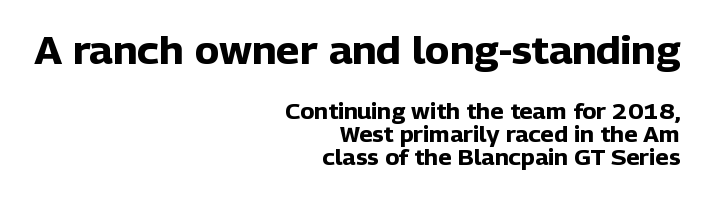
The image shows 37 px heavy sans-serif type, upright; set right-aligned, tight line spacing (1.1x), normal letter spacing, not underlined; the first (top) block is 1.76x larger; low stroke contrast and a medium x-height.
